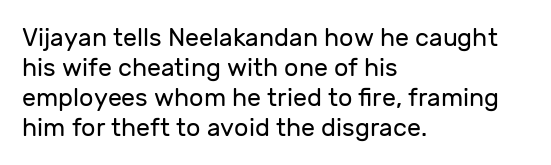
The image shows 25 px text type, upright; set left-aligned, line spacing 1.2x, normal letter spacing, not underlined.
